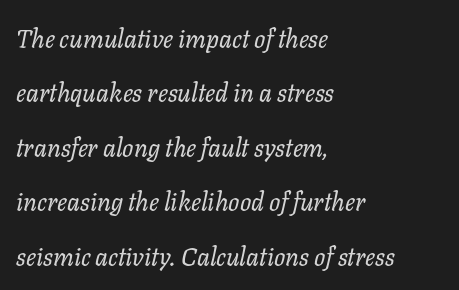
The passage shown is not underscored anywhere. Does extra space separate the letters? No, they use regular spacing. Italic? Definitely — the glyphs are oblique. Weight: in the light-to-regular range. Layout note: lines flush left.
